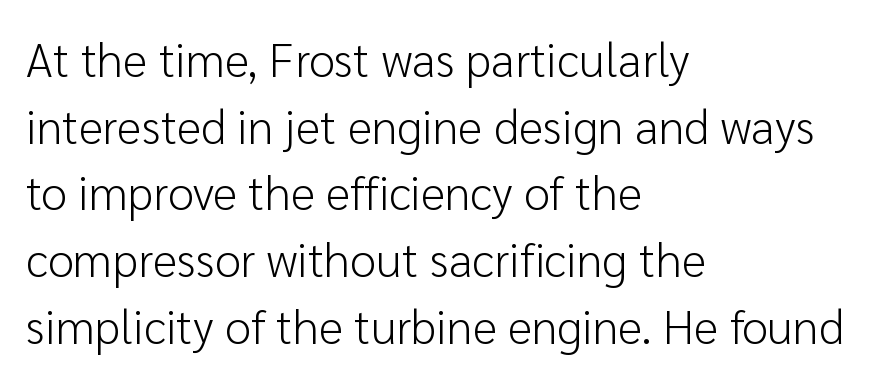
{"serif": "no", "italic": "no", "bold": "no", "weight": "light", "width": "normal", "stroke_contrast": "low", "x_height": "medium", "monospaced": "no", "underline": "no", "align": "left", "line_spacing": "normal", "line_spacing_ratio": 1.42, "letter_spacing": "normal", "letter_spacing_em": 0.0, "glyph_px": 47}
